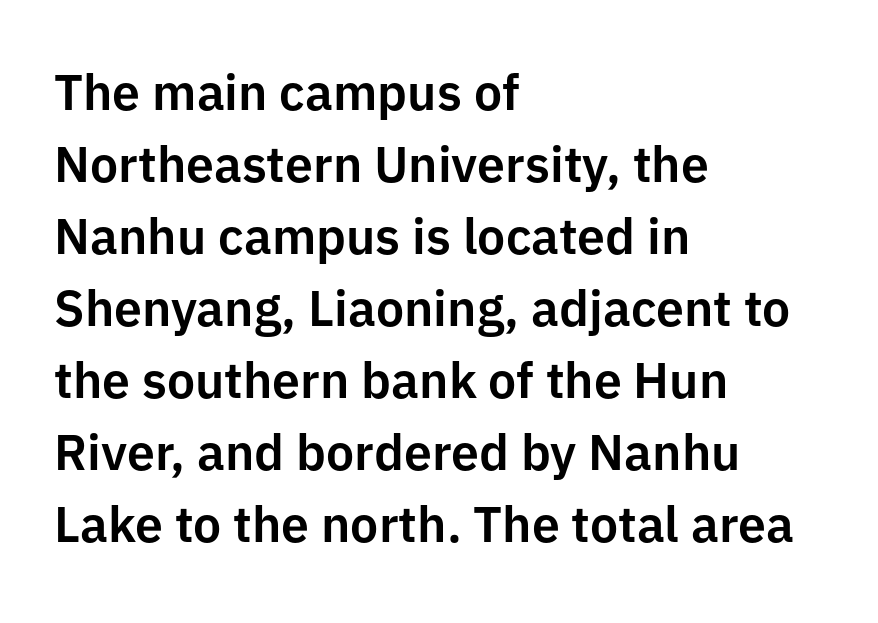
Grotesque or geometric, the face here clearly has no serifs. The zone under the glyphs is completely vacant. What's the leading like? Ordinary, nothing unusual. Each line starts at the same left margin while the right side varies. If you drew a line through each stem, it would be perfectly vertical. Think of a printed novel: that variable character pitch is what you see here.
